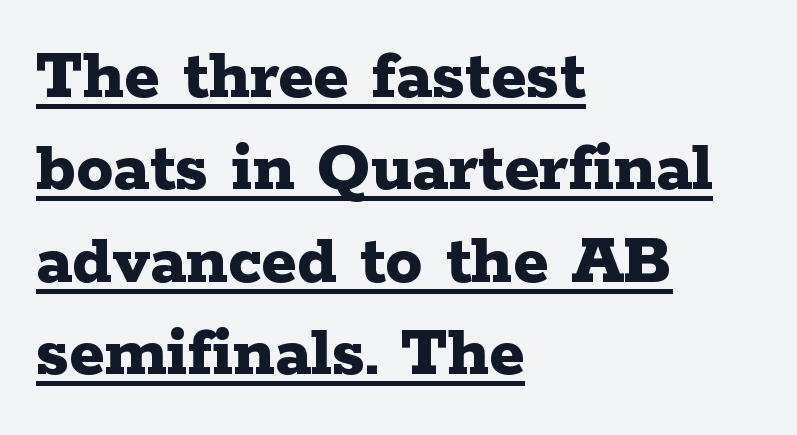
The image shows 74 px bold, wide serif type, upright; set left-aligned, normal line spacing (1.25x), normal letter spacing, underlined; low stroke contrast and a medium x-height.
